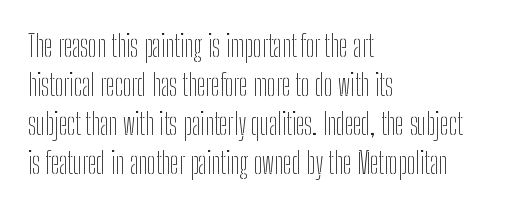
{"serif": "no", "italic": "no", "bold": "no", "weight": "thin", "width": "condensed", "stroke_contrast": "low", "x_height": "medium", "monospaced": "no", "underline": "no", "align": "left", "line_spacing": "normal", "line_spacing_ratio": 1.35, "letter_spacing": "normal", "letter_spacing_em": 0.0, "glyph_px": 29}
